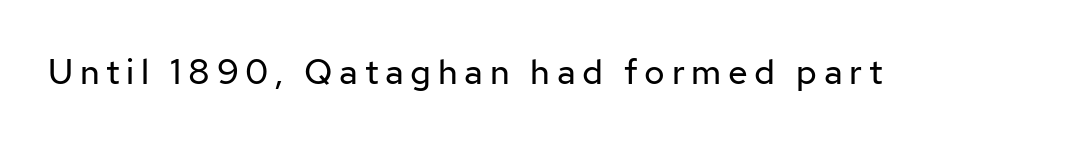
The image shows 35 px regular-weight sans-serif type, upright; set not underlined; low stroke contrast and a medium x-height.
